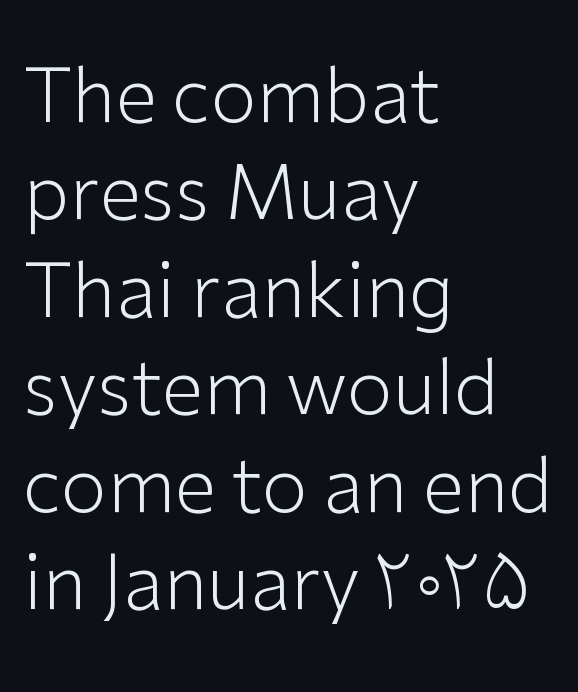
The letters carry no serifs — their stems end cleanly without finishing strokes. Does the leading feel generous? No, just average. Posture: vertical. The weight tops out at a normal text grade. The face used here is proportionally spaced, like ordinary book or web type.
